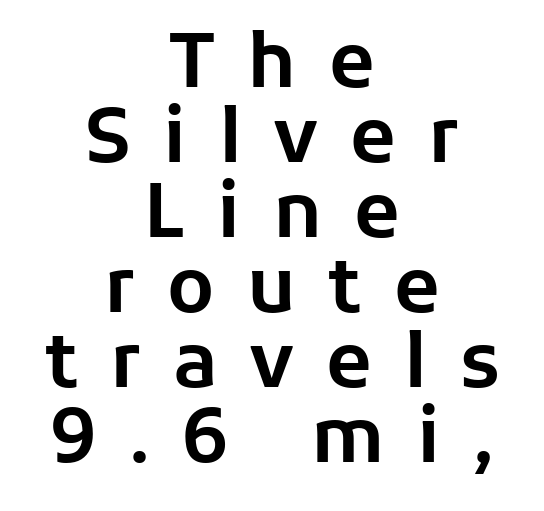
The image shows 75 px sans-serif type, upright; set centered, tight line spacing (1.0x), unusually wide letter spacing (+0.43 em), not underlined; low stroke contrast and a medium x-height.
